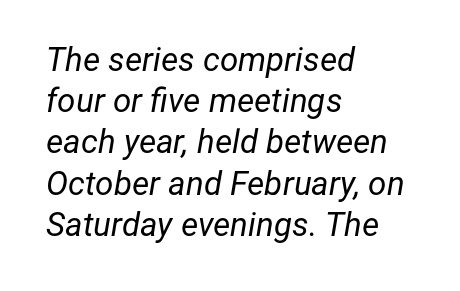
{"italic": "yes", "lean": "right", "slant_degrees": 12, "bold": "no", "weight": "regular", "width": "normal", "stroke_contrast": "low", "x_height": "medium", "monospaced": "no", "underline": "no", "align": "left", "line_spacing": "normal", "line_spacing_ratio": 1.25, "letter_spacing": "normal", "letter_spacing_em": 0.0, "glyph_px": 33}
